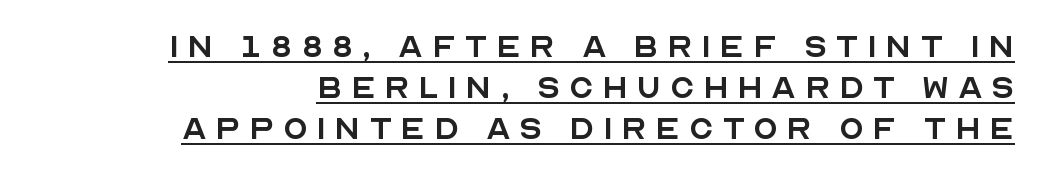
Do the characters align in a grid? No, the font is proportional. This block would grow much taller if given ordinary leading; it's compressed now. The passage shown is typeset with a sans-serif family. A typesetter would mark this as roman, not italic. Does the copy run flush right? Yes — the right margin is perfectly even. This is not heavy type; no bold has been used.
